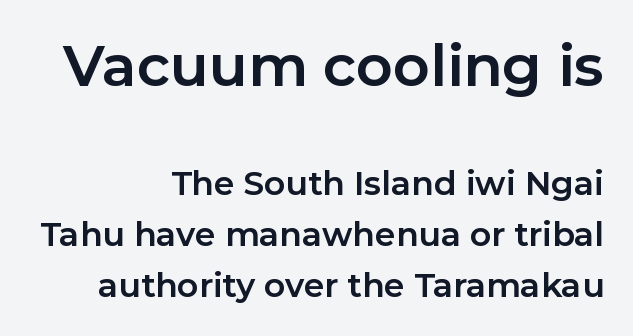
Q: Is the text bold? A: Yes.
Q: Is the text italic (slanted)? A: No, it is upright.
Q: Is the typeface a serif or a sans-serif typeface? A: Sans-serif.
Q: Is the text underlined? A: No.
Q: How is the paragraph aligned? A: Right-aligned.
Q: Is the spacing between letters normal or unusually wide? A: Normal.
Q: Is the spacing between lines tight, normal or loose? A: Normal.
Q: Which block of text is set in a larger size, the first (top) or the second (bottom)? A: The first (top) one.
Q: Width (condensed, normal, or wide)? A: Normal.
Q: Stroke contrast? A: Low.
Q: x-height? A: Medium.
Q: Monospaced? A: No.
